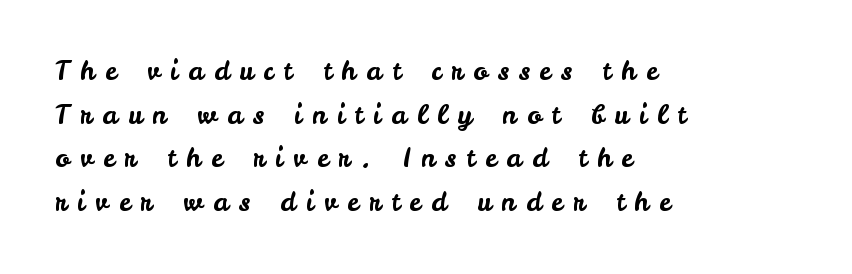
Q: Is the text italic (slanted)? A: Yes.
Q: Is the text underlined? A: No.
Q: How is the paragraph aligned? A: Left-aligned.
Q: Is the spacing between letters normal or unusually wide? A: Unusually wide.
Q: Is the spacing between lines tight, normal or loose? A: Normal.
